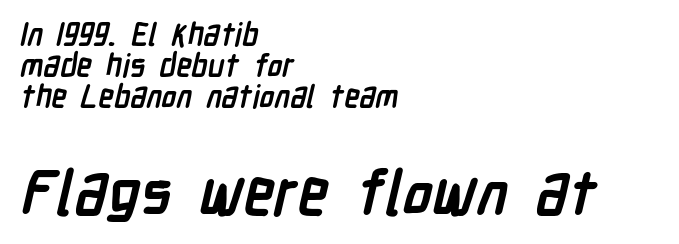
The image shows 62 px semibold, condensed sans-serif type; set left-aligned, tight line spacing (1.0x), normal letter spacing, not underlined; the second (bottom) block is 2.0x larger; low stroke contrast and a medium x-height.
